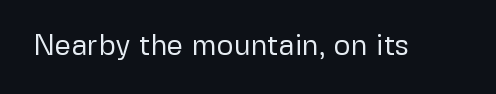
Does the lettering tilt? It doesn't — this is upright. Here the designer chose a conventional face with non-uniform glyph widths. Unmarked baselines from the first word to the last. Look at the tracking — it's just the regular setting, nothing added.
